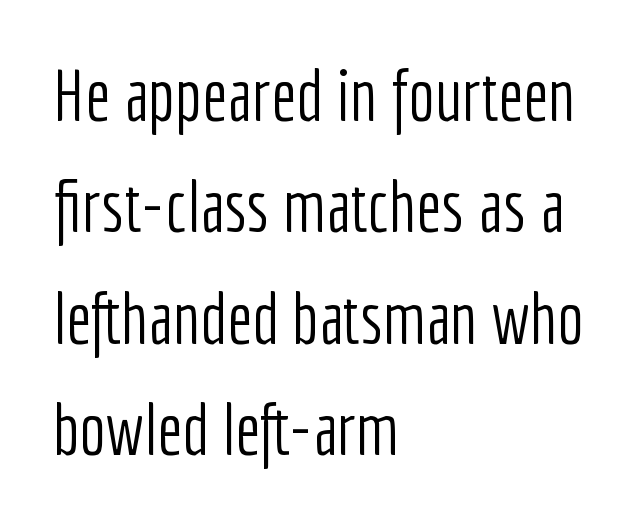
Does the leading feel generous? No, just average. Designer's note — italics off, roman on. What kind of face is this? One without serifs — a sans. Honestly, there is no underline to notice here at all.
